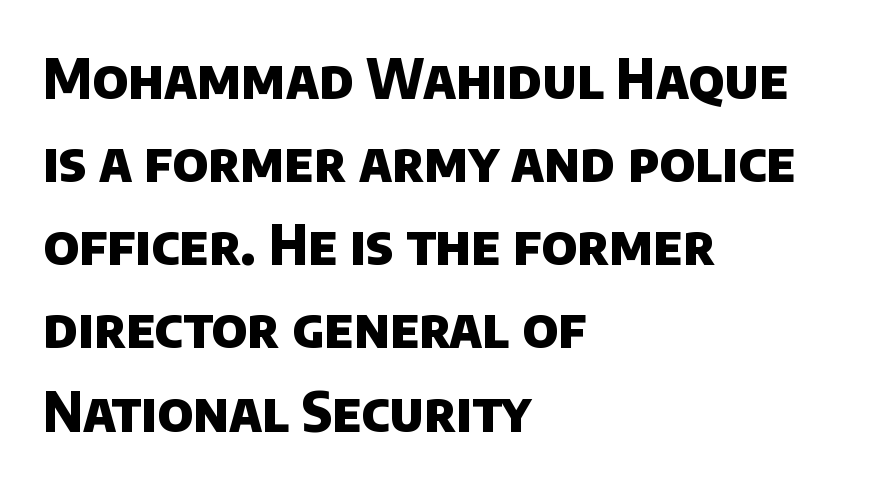
Looks like regular typesetting: each glyph gets only the width it needs. No extra tracking has been applied to these lines. The string is rendered with underlining switched off. Layout note: lines flush left. Typographically, this falls in the sans-serif category.
